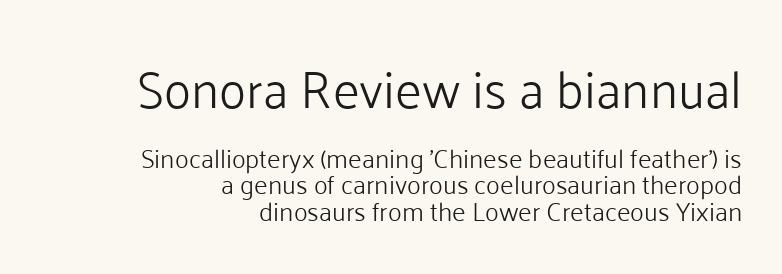
Bold? No — there's no thickening of the strokes. The passage shown stacks its lines with hardly any gap. Character size in the leading block exceeds that of the trailing block. This rendering employs a face without finishing strokes, i.e., a sans-serif.
